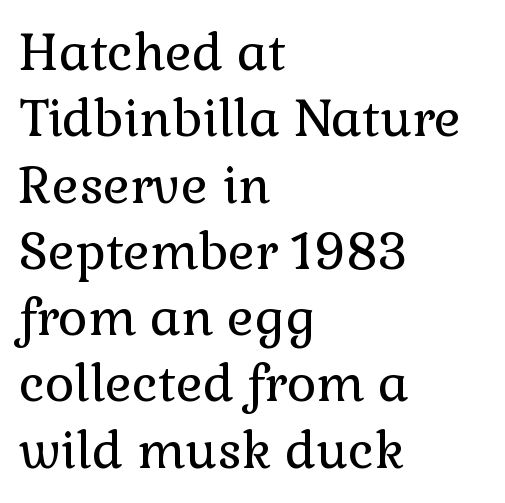
Q: Is the text bold? A: No.
Q: Is the text italic (slanted)? A: No, it is upright.
Q: Is the typeface a serif or a sans-serif typeface? A: Serif.
Q: Is the text underlined? A: No.
Q: How is the paragraph aligned? A: Left-aligned.
Q: Is the spacing between letters normal or unusually wide? A: Normal.
Q: Is the spacing between lines tight, normal or loose? A: Normal.
Q: Width (condensed, normal, or wide)? A: Normal.
Q: x-height? A: Medium.
Q: Monospaced? A: No.
